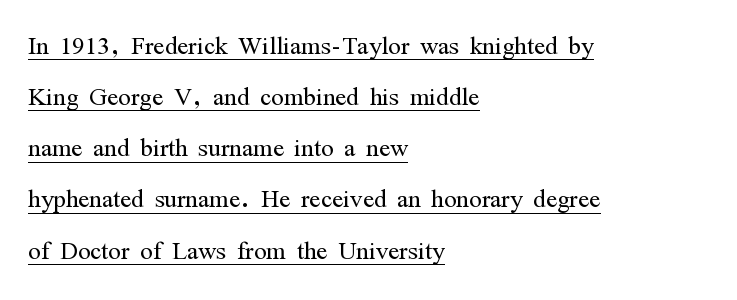
Compared with undecorated copy, this sample adds a rule below the words. You could not count columns in this text — the font is proportionally spaced. This rendering uses left alignment, leaving the right contour irregular. Does the type have serifs? Yes, each stem ends in a small foot.
